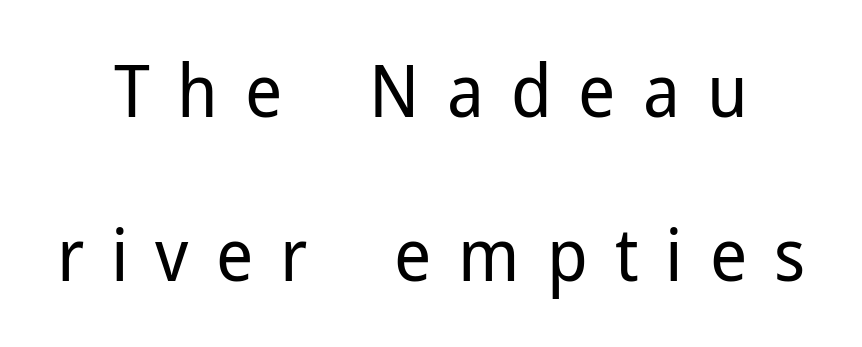
{"serif": "no", "italic": "no", "bold": "no", "weight": "regular", "width": "normal", "stroke_contrast": "low", "x_height": "medium", "monospaced": "no", "underline": "no", "line_spacing": "loose", "line_spacing_ratio": 2.25, "letter_spacing": "wide", "letter_spacing_em": 0.37, "glyph_px": 73}
